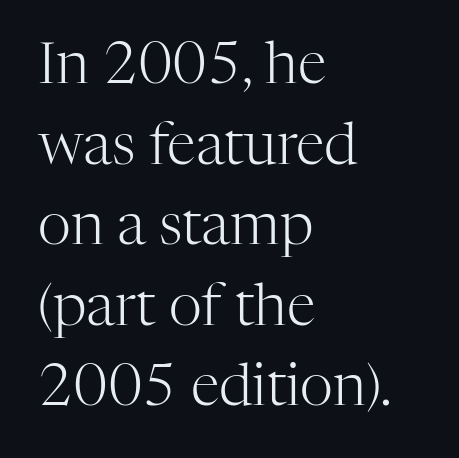
Nobody touched the tracking dial on this one. Only glyphs here, with clear space below each row. The glyphs in this specimen are seriffed. The font sits on the lighter half of the weight spectrum, regular included. These lines are rendered in a variable-pitch font. Normally led — the rows are evenly, conventionally spaced.
